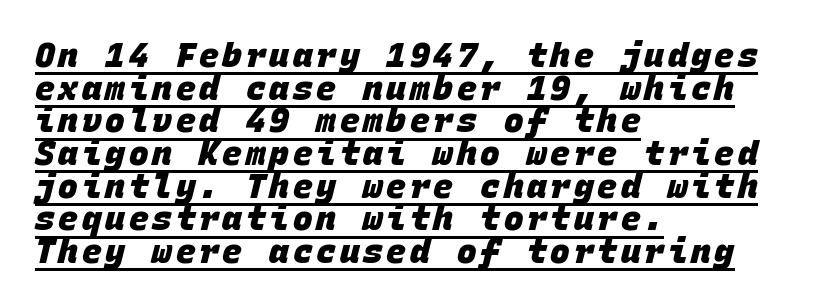
The image shows 33 px heavy sans-serif type, monospaced; set left-aligned, tight line spacing (0.99x), underlined; low stroke contrast and a large x-height.
